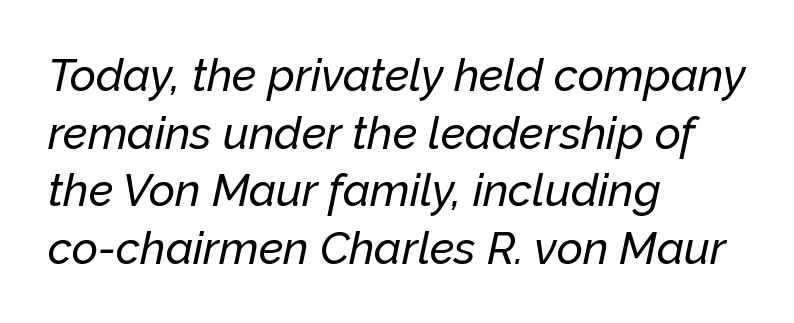
The image shows 45 px text type, italic (leaning right); set left-aligned, normal line spacing (1.28x), normal letter spacing, not underlined; low stroke contrast and a medium x-height.
